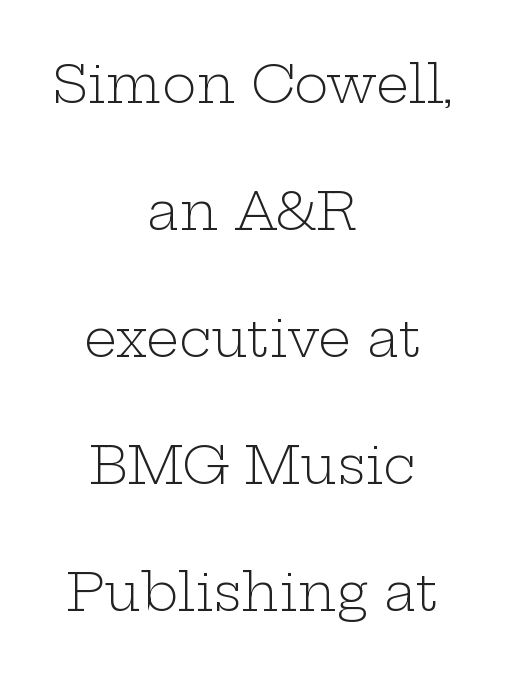
The image shows 52 px light, wide serif type, upright; set centered, loose line spacing (2.44x), normal letter spacing, not underlined; low stroke contrast and a medium x-height.
